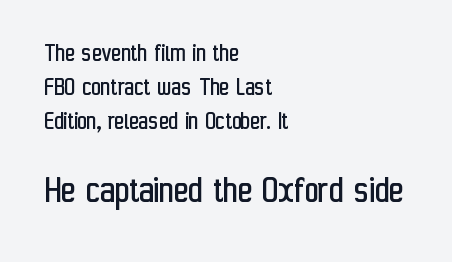
Quick note: interline space is typical. Compared with typical body copy, the letter spacing here is the same. The weight tops out at a normal text grade. This rendering employs a face without finishing strokes, i.e., a sans-serif. Every character sits straight up, as roman type does.
